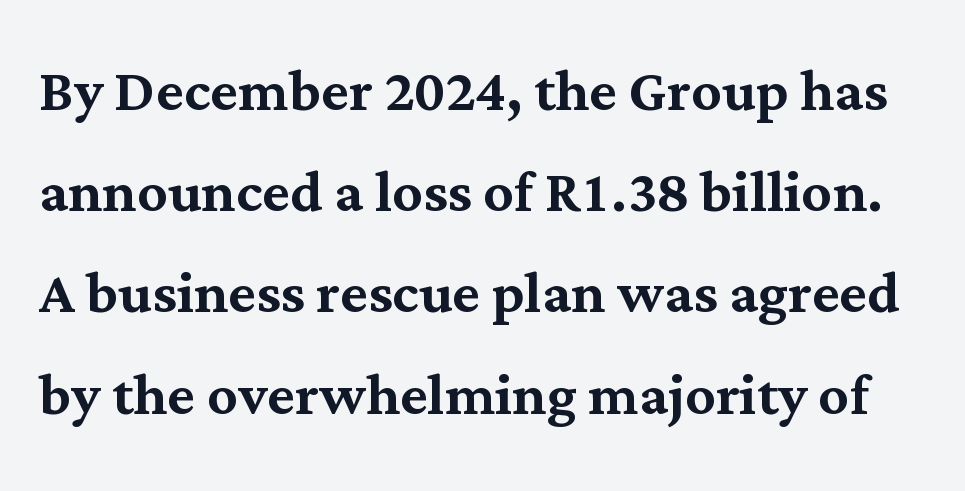
Q: Is the text italic (slanted)? A: No, it is upright.
Q: Is the typeface a serif or a sans-serif typeface? A: Serif.
Q: Is the text underlined? A: No.
Q: Is the spacing between letters normal or unusually wide? A: Normal.
Q: Is the spacing between lines tight, normal or loose? A: Normal.
Q: Width (condensed, normal, or wide)? A: Normal.
Q: Stroke contrast? A: Medium.
Q: x-height? A: Medium.
Q: Monospaced? A: No.
